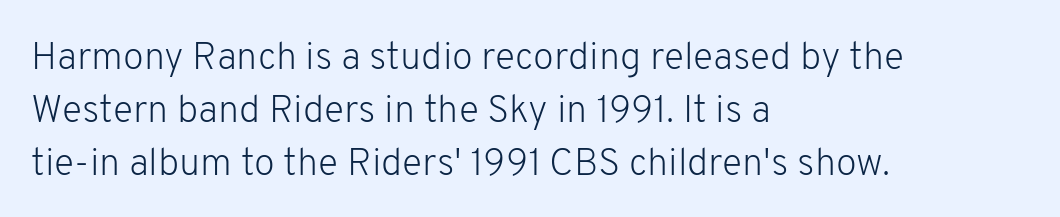
Q: Is the text bold? A: No.
Q: Is the text italic (slanted)? A: No, it is upright.
Q: Is the typeface a serif or a sans-serif typeface? A: Sans-serif.
Q: Is the text underlined? A: No.
Q: How is the paragraph aligned? A: Left-aligned.
Q: Is the spacing between letters normal or unusually wide? A: Normal.
Q: Is the spacing between lines tight, normal or loose? A: Normal.
Q: Width (condensed, normal, or wide)? A: Normal.
Q: Stroke contrast? A: Low.
Q: x-height? A: Medium.
Q: Monospaced? A: No.
